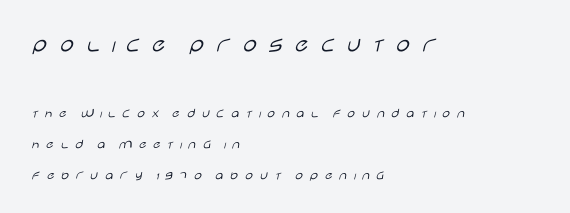
Q: Is the text bold? A: No.
Q: Is the text italic (slanted)? A: Yes.
Q: Is the text underlined? A: No.
Q: How is the paragraph aligned? A: Left-aligned.
Q: Is the spacing between letters normal or unusually wide? A: Unusually wide.
Q: Is the spacing between lines tight, normal or loose? A: Loose.
Q: Which block of text is set in a larger size, the first (top) or the second (bottom)? A: The first (top) one.
